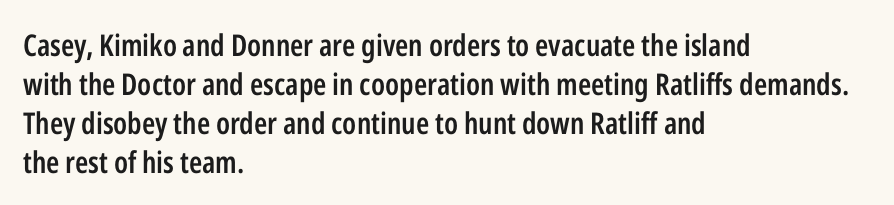
{"serif": "no", "italic": "no", "bold": "semi", "weight": "semibold", "width": "condensed", "stroke_contrast": "low", "x_height": "medium", "monospaced": "no", "underline": "no", "align": "left", "line_spacing": "normal", "line_spacing_ratio": 1.3, "letter_spacing": "normal", "letter_spacing_em": 0.0, "glyph_px": 30}
